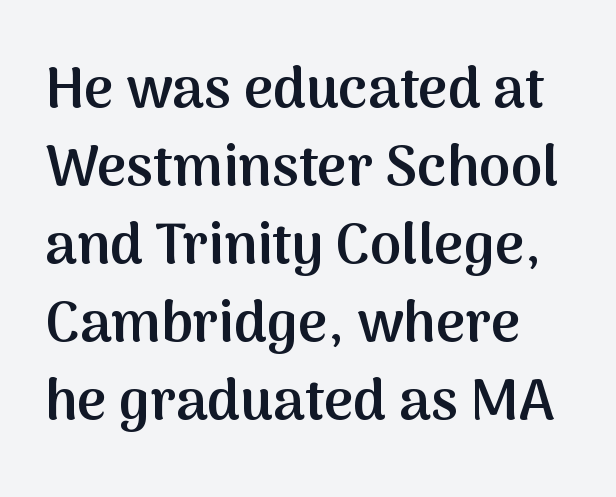
Q: Is the text bold? A: Semi-bold.
Q: Is the text italic (slanted)? A: No, it is upright.
Q: Is the typeface a serif or a sans-serif typeface? A: Sans-serif.
Q: Is the text underlined? A: No.
Q: Is the spacing between letters normal or unusually wide? A: Normal.
Q: Is the spacing between lines tight, normal or loose? A: Normal.
Q: Width (condensed, normal, or wide)? A: Normal.
Q: Stroke contrast? A: Medium.
Q: x-height? A: Medium.
Q: Monospaced? A: No.
